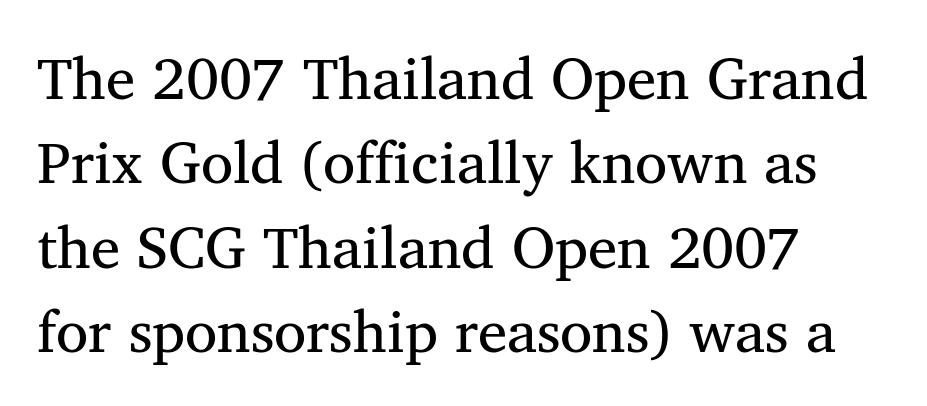
Q: Is the typeface a serif or a sans-serif typeface? A: Serif.
Q: Is the text underlined? A: No.
Q: How is the paragraph aligned? A: Left-aligned.
Q: Is the spacing between letters normal or unusually wide? A: Normal.
Q: Is the spacing between lines tight, normal or loose? A: Normal.
Q: Width (condensed, normal, or wide)? A: Normal.
Q: Stroke contrast? A: Medium.
Q: x-height? A: Medium.
Q: Monospaced? A: No.
